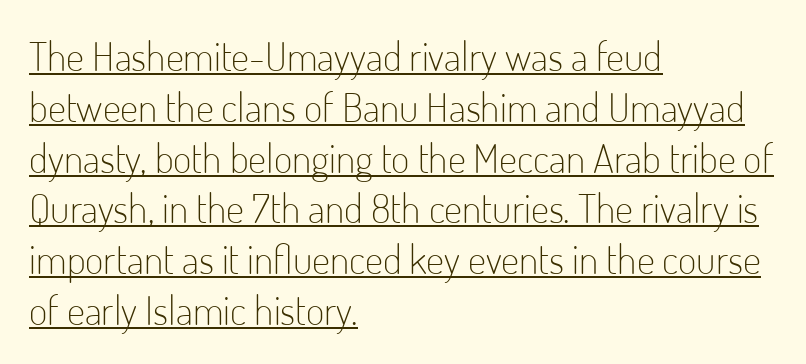
{"serif": "no", "italic": "no", "bold": "no", "weight": "light", "width": "condensed", "stroke_contrast": "low", "x_height": "small", "monospaced": "no", "underline": "yes", "align": "left", "line_spacing": "normal", "line_spacing_ratio": 1.27, "letter_spacing": "normal", "letter_spacing_em": 0.0, "glyph_px": 40}
